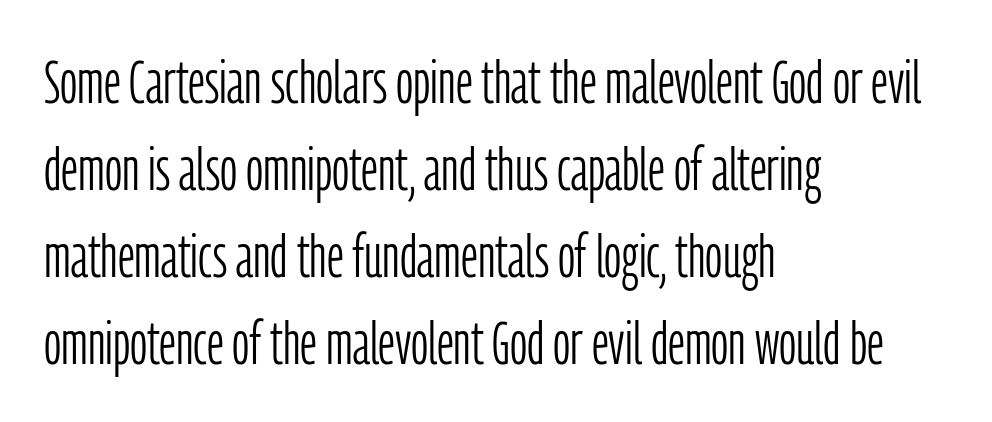
The letters advance in unequal steps, a hallmark of proportional type. Leading: standard. The characters display no serif detailing; their extremities are plain. Each stroke keeps to a modest, everyday thickness or less. In terms of posture, this sample is upright. Unmarked baselines from the first word to the last.
